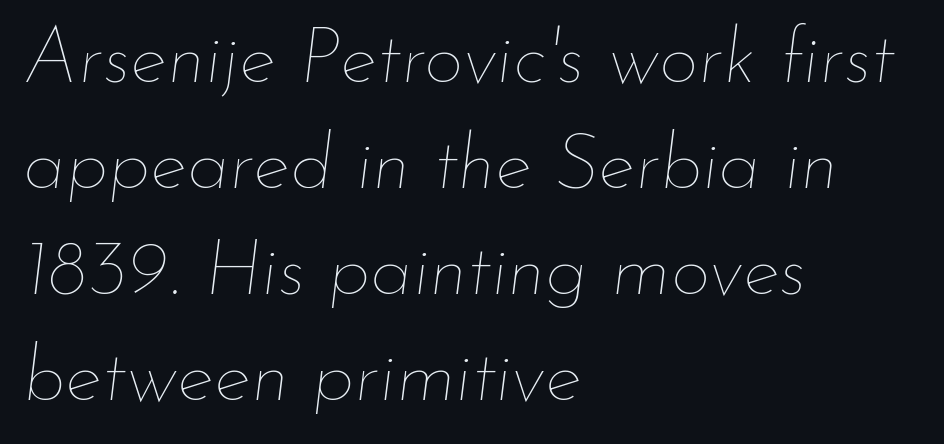
Q: Is the text bold? A: No.
Q: Is the text italic (slanted)? A: Yes, it leans right by about 7 degrees.
Q: Is the text underlined? A: No.
Q: How is the paragraph aligned? A: Left-aligned.
Q: Is the spacing between letters normal or unusually wide? A: Normal.
Q: Is the spacing between lines tight, normal or loose? A: Normal.
Q: Width (condensed, normal, or wide)? A: Normal.
Q: Stroke contrast? A: Low.
Q: x-height? A: Small.
Q: Monospaced? A: No.
